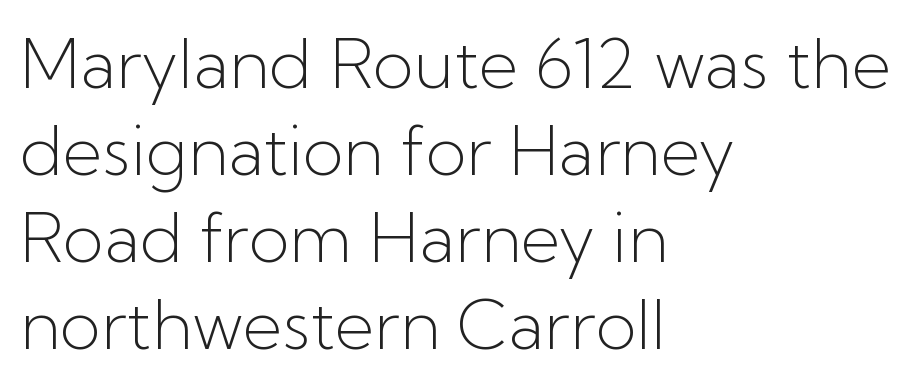
Q: Is the text bold? A: No.
Q: Is the text italic (slanted)? A: No, it is upright.
Q: Is the typeface a serif or a sans-serif typeface? A: Sans-serif.
Q: Is the text underlined? A: No.
Q: How is the paragraph aligned? A: Left-aligned.
Q: Is the spacing between letters normal or unusually wide? A: Normal.
Q: Is the spacing between lines tight, normal or loose? A: Normal.
Q: Width (condensed, normal, or wide)? A: Normal.
Q: Stroke contrast? A: Low.
Q: x-height? A: Medium.
Q: Monospaced? A: No.
